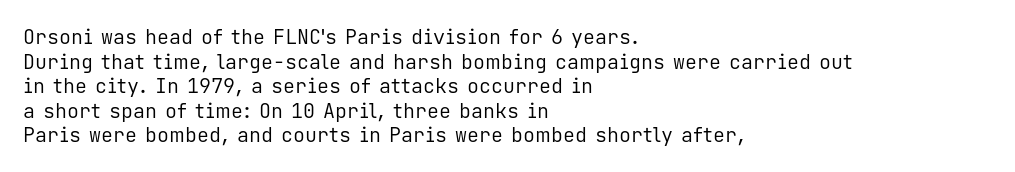
{"italic": "no", "bold": "no", "underline": "no", "align": "left", "line_spacing_ratio": 1.23, "letter_spacing": "normal", "letter_spacing_em": 0.0, "glyph_px": 20}
